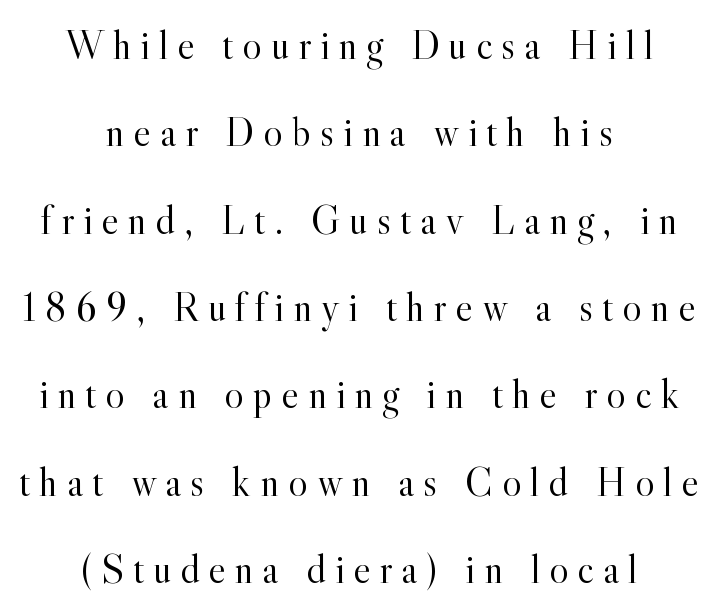
Q: Is the text bold? A: No.
Q: Is the text italic (slanted)? A: No, it is upright.
Q: Is the typeface a serif or a sans-serif typeface? A: Serif.
Q: Is the text underlined? A: No.
Q: How is the paragraph aligned? A: Centered.
Q: Is the spacing between letters normal or unusually wide? A: Unusually wide.
Q: Is the spacing between lines tight, normal or loose? A: Loose.
Q: Width (condensed, normal, or wide)? A: Normal.
Q: x-height? A: Small.
Q: Monospaced? A: No.
